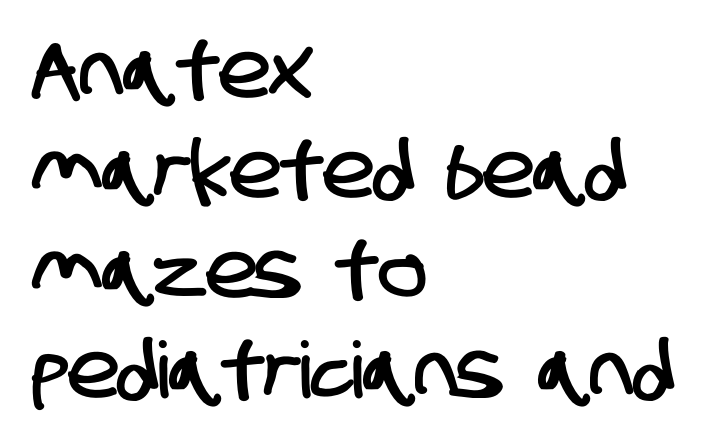
The image shows 78 px condensed sans-serif type; set left-aligned, normal line spacing (1.28x), normal letter spacing, not underlined; low stroke contrast and a large x-height.
